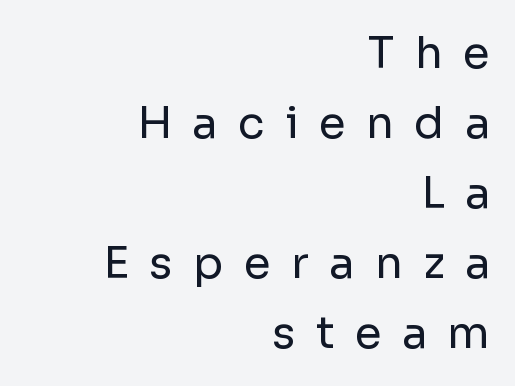
Q: Is the text bold? A: No.
Q: Is the text italic (slanted)? A: No, it is upright.
Q: Is the typeface a serif or a sans-serif typeface? A: Sans-serif.
Q: Is the text underlined? A: No.
Q: How is the paragraph aligned? A: Right-aligned.
Q: Is the spacing between letters normal or unusually wide? A: Unusually wide.
Q: Is the spacing between lines tight, normal or loose? A: Normal.
Q: Width (condensed, normal, or wide)? A: Normal.
Q: Stroke contrast? A: Low.
Q: x-height? A: Medium.
Q: Monospaced? A: No.
